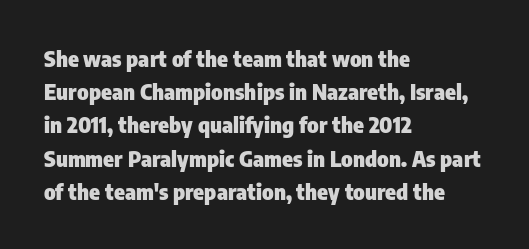
Q: Is the text bold? A: Yes.
Q: Is the text italic (slanted)? A: No, it is upright.
Q: Is the text underlined? A: No.
Q: How is the paragraph aligned? A: Left-aligned.
Q: Is the spacing between letters normal or unusually wide? A: Normal.
Q: Is the spacing between lines tight, normal or loose? A: Normal.
